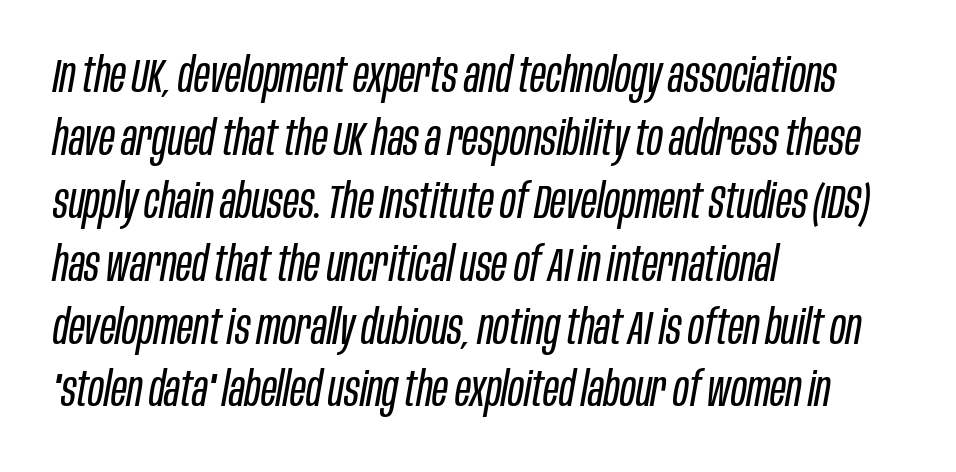
{"italic": "yes", "lean": "right", "slant_degrees": 10, "bold": "no", "weight": "regular", "width": "condensed", "stroke_contrast": "low", "x_height": "large", "monospaced": "no", "underline": "no", "align": "left", "line_spacing": "normal", "line_spacing_ratio": 1.31, "letter_spacing": "normal", "letter_spacing_em": 0.0, "glyph_px": 48}
